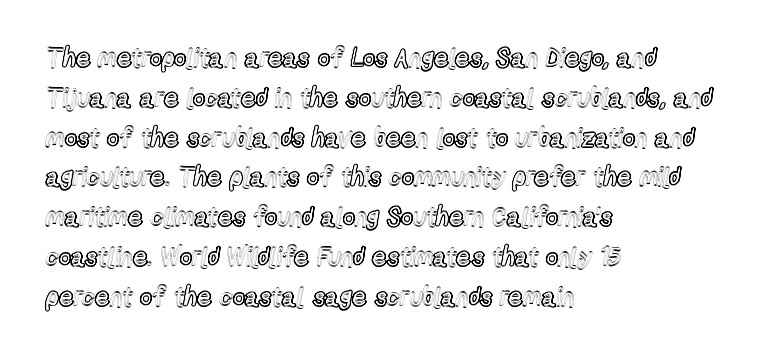
{"underline": "no", "align": "left", "line_spacing": "normal", "line_spacing_ratio": 1.53, "letter_spacing": "normal", "letter_spacing_em": 0.0, "glyph_px": 26}
